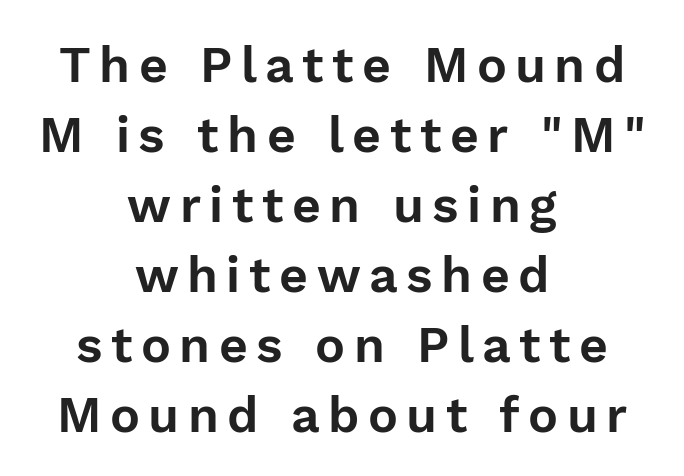
One-word summary of the alignment: center. The characters display no serif detailing; their extremities are plain. Whoever set this chose a conventional vertical rhythm. If you drew a line through each stem, it would be perfectly vertical. Check under the words: just untouched page. The rendering uses natural spacing where letterforms have individual widths.
